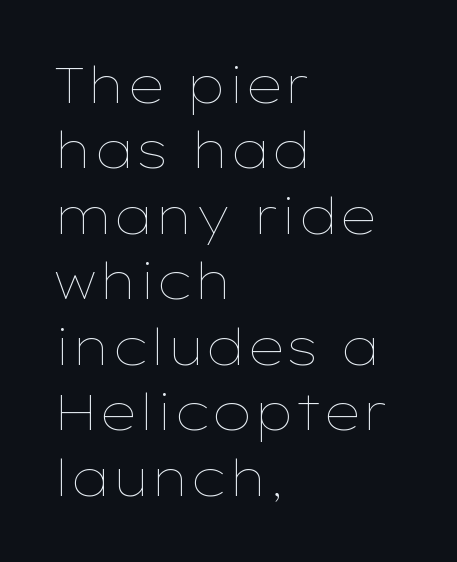
Is the type heavy? It reads as light-to-regular instead. The rendering uses natural spacing where letterforms have individual widths. The space between consecutive lines is moderate. Characters follow at the spacing the type designer built in.
